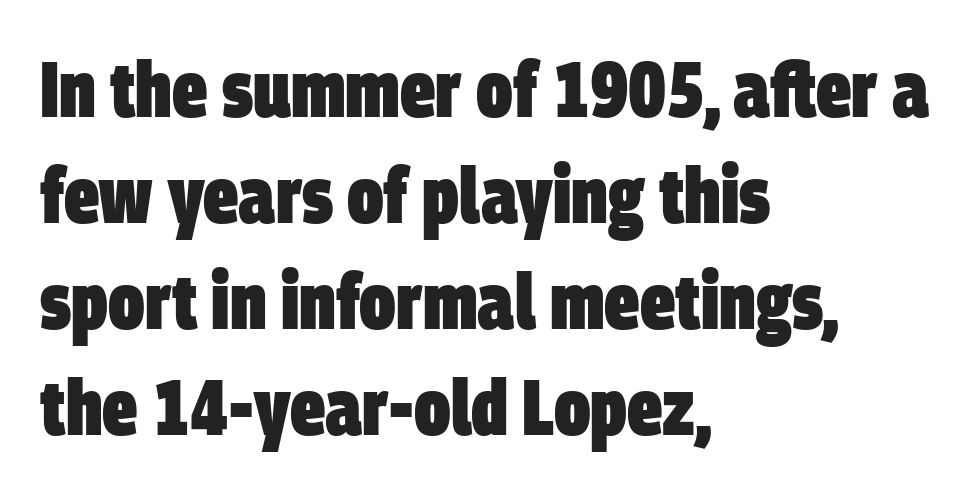
Q: Is the text bold? A: Yes.
Q: Is the typeface a serif or a sans-serif typeface? A: Sans-serif.
Q: Is the text underlined? A: No.
Q: How is the paragraph aligned? A: Left-aligned.
Q: Is the spacing between letters normal or unusually wide? A: Normal.
Q: Is the spacing between lines tight, normal or loose? A: Normal.
Q: Width (condensed, normal, or wide)? A: Condensed.
Q: Stroke contrast? A: Low.
Q: x-height? A: Large.
Q: Monospaced? A: No.
